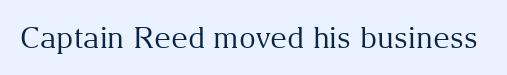
The image shows 29 px regular-weight serif type, upright; set normal letter spacing, not underlined; medium stroke contrast and a medium x-height.
